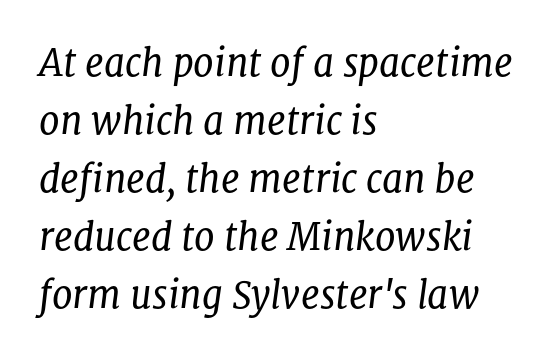
Compared with a centered layout, this one pins lines to the left instead. Horizontal bands of white between lines are of average thickness. Tracking here is standard; glyphs follow each other at the usual distance. A serif font was chosen for this passage. The words here are not underlined.
